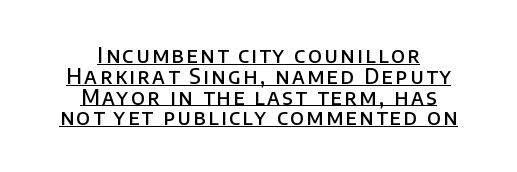
{"italic": "no", "bold": "semi", "underline": "yes", "align": "center", "line_spacing": "tight", "line_spacing_ratio": 0.99, "glyph_px": 21}
